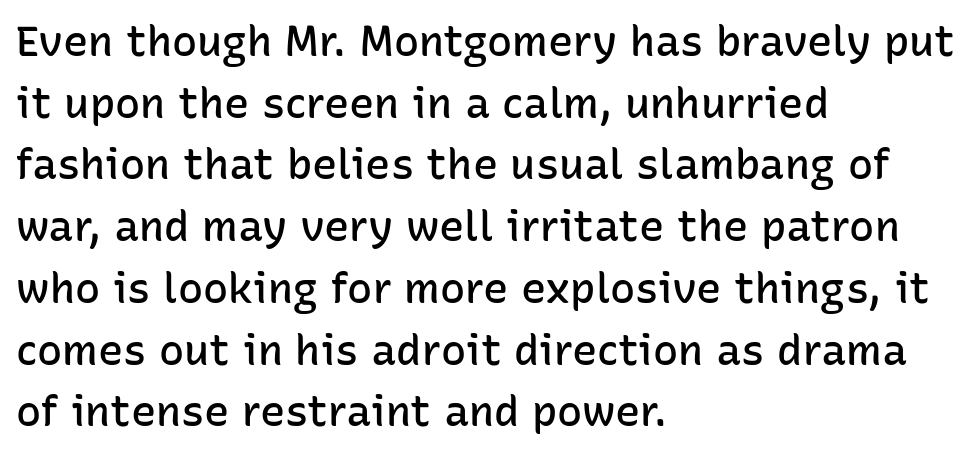
Q: Is the text bold? A: Semi-bold.
Q: Is the text italic (slanted)? A: No, it is upright.
Q: Is the typeface a serif or a sans-serif typeface? A: Sans-serif.
Q: Is the text underlined? A: No.
Q: How is the paragraph aligned? A: Left-aligned.
Q: Is the spacing between letters normal or unusually wide? A: Normal.
Q: Is the spacing between lines tight, normal or loose? A: Normal.
Q: Width (condensed, normal, or wide)? A: Normal.
Q: Stroke contrast? A: Low.
Q: x-height? A: Medium.
Q: Monospaced? A: No.
